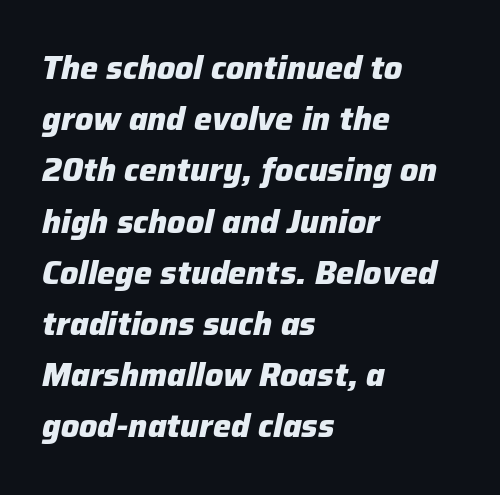
The image shows 32 px heavy type, italic (leaning right); set left-aligned, normal line spacing (1.6x), normal letter spacing, not underlined; low stroke contrast and a medium x-height.
